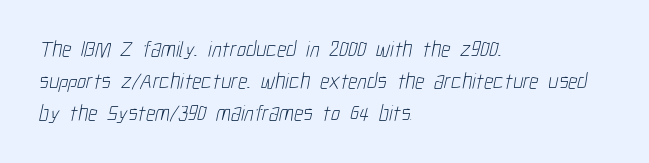
Q: Is the text bold? A: No.
Q: Is the text underlined? A: No.
Q: How is the paragraph aligned? A: Left-aligned.
Q: Is the spacing between letters normal or unusually wide? A: Normal.
Q: Is the spacing between lines tight, normal or loose? A: Normal.
